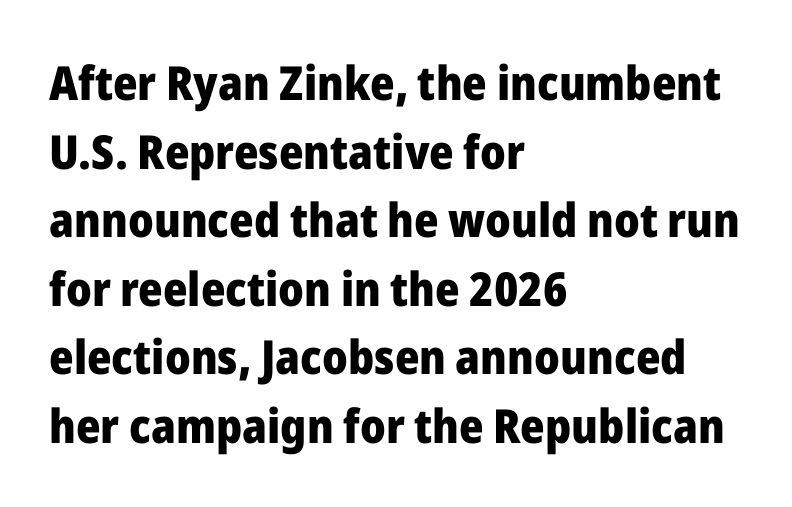
The image shows 47 px heavy sans-serif type, upright; set left-aligned, normal line spacing (1.46x), normal letter spacing, not underlined; low stroke contrast and a medium x-height.
